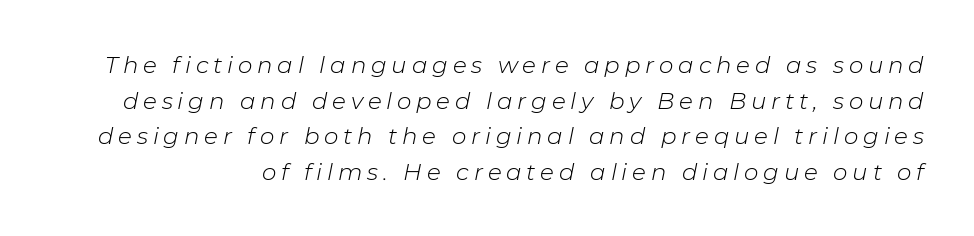
{"italic": "yes", "lean": "right", "slant_degrees": 11, "bold": "no", "underline": "no", "line_spacing": "normal", "line_spacing_ratio": 1.55, "letter_spacing": "wide", "letter_spacing_em": 0.21, "glyph_px": 23}
